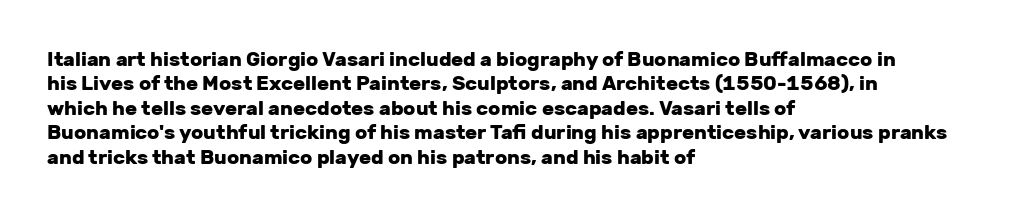
Q: Is the text bold? A: Yes.
Q: Is the text italic (slanted)? A: No, it is upright.
Q: Is the text underlined? A: No.
Q: How is the paragraph aligned? A: Left-aligned.
Q: Is the spacing between letters normal or unusually wide? A: Normal.
